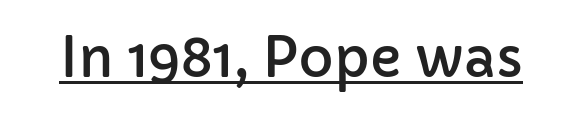
The image shows 54 px sans-serif type, upright; set normal letter spacing, underlined; low stroke contrast and a medium x-height.
